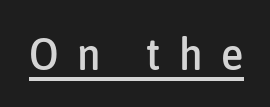
Q: Is the text italic (slanted)? A: No, it is upright.
Q: Is the typeface a serif or a sans-serif typeface? A: Sans-serif.
Q: Is the text underlined? A: Yes.
Q: Is the spacing between letters normal or unusually wide? A: Unusually wide.
Q: Width (condensed, normal, or wide)? A: Condensed.
Q: Stroke contrast? A: Low.
Q: x-height? A: Medium.
Q: Monospaced? A: No.
